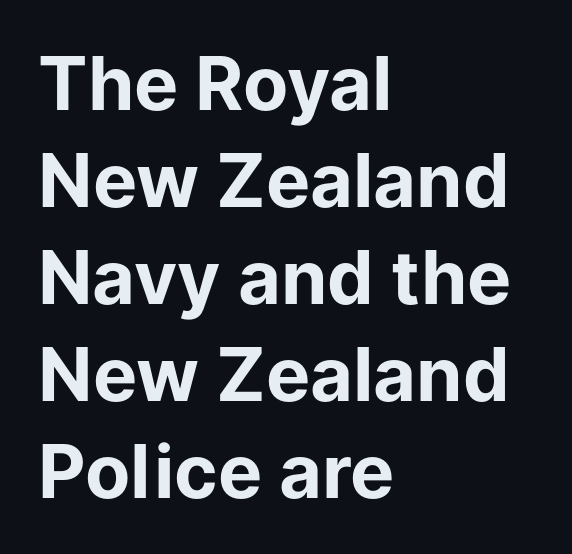
Q: Is the text bold? A: Yes.
Q: Is the text italic (slanted)? A: No, it is upright.
Q: Is the typeface a serif or a sans-serif typeface? A: Sans-serif.
Q: Is the text underlined? A: No.
Q: How is the paragraph aligned? A: Left-aligned.
Q: Is the spacing between letters normal or unusually wide? A: Normal.
Q: Is the spacing between lines tight, normal or loose? A: Normal.
Q: Width (condensed, normal, or wide)? A: Normal.
Q: Stroke contrast? A: Low.
Q: x-height? A: Medium.
Q: Monospaced? A: No.
